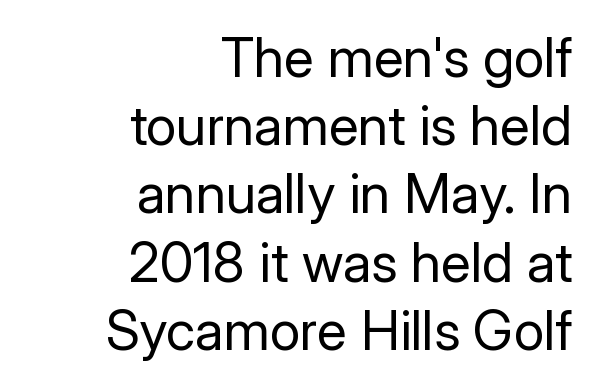
No heavy texture on the line: the type isn't bold. The letters stand upright; this is a roman face. Proportional: the letters do not fall into vertical columns. A student would call this right alignment; a typographer would say flush right, rag left. No extra tracking has been applied to these lines.
